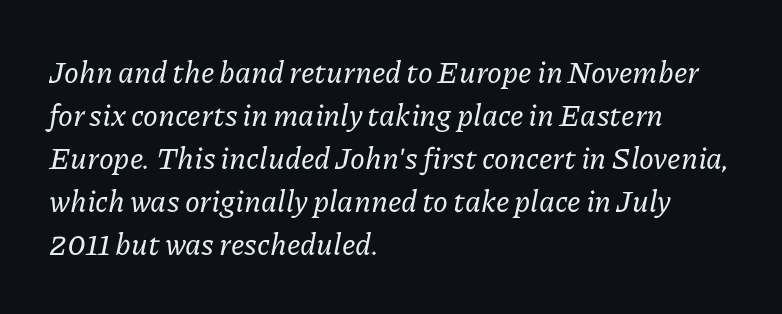
This sample uses a serif face. These lines keep a tight, regular rhythm from letter to letter. Summary of vertical rhythm: regular, with standard interline spacing. Varying glyph widths throughout — classic text-font behaviour. A bare baseline throughout the passage. Quick note: italic.
